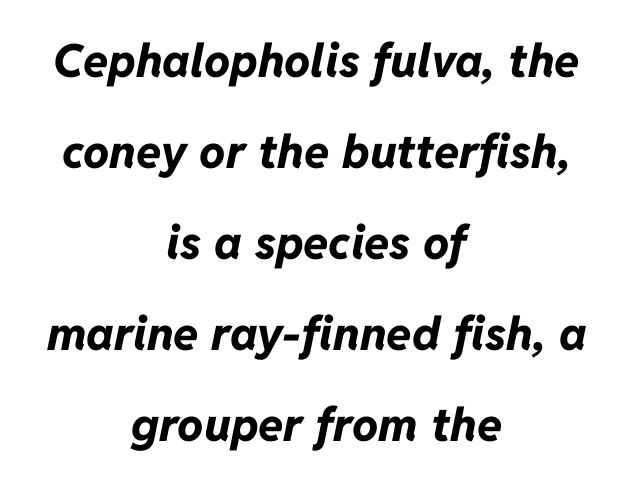
{"italic": "yes", "lean": "right", "slant_degrees": 11, "bold": "yes", "weight": "bold", "width": "normal", "stroke_contrast": "low", "x_height": "medium", "monospaced": "no", "underline": "no", "align": "center", "line_spacing": "loose", "line_spacing_ratio": 1.98, "letter_spacing": "normal", "letter_spacing_em": 0.0, "glyph_px": 46}
